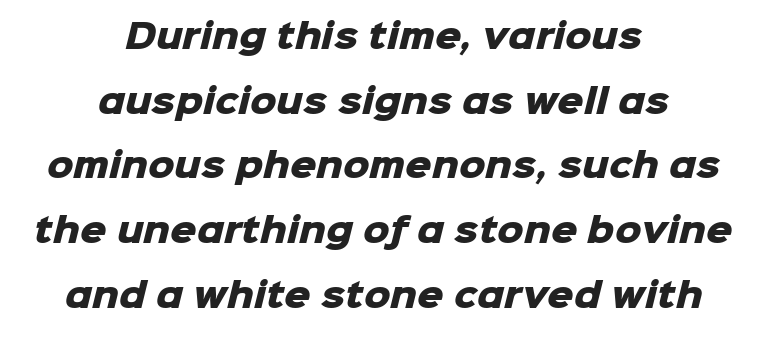
The image shows 33 px heavy sans-serif type; set centered, loose line spacing (1.96x), normal letter spacing, not underlined; low stroke contrast and a medium x-height.
